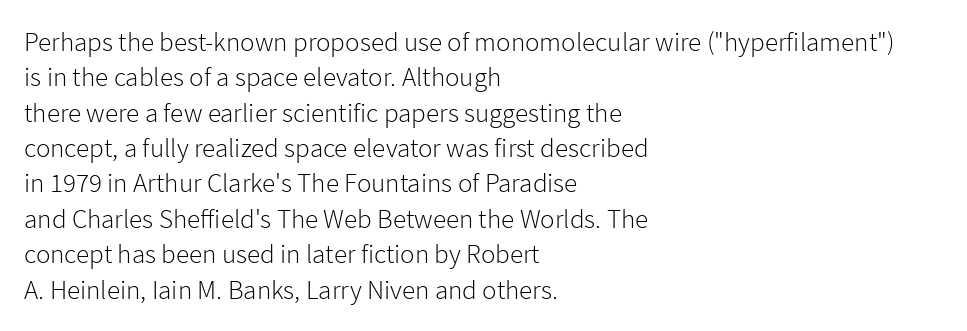
{"italic": "no", "bold": "no", "underline": "no", "align": "left", "line_spacing": "normal", "line_spacing_ratio": 1.31, "letter_spacing": "normal", "letter_spacing_em": 0.0, "glyph_px": 27}
